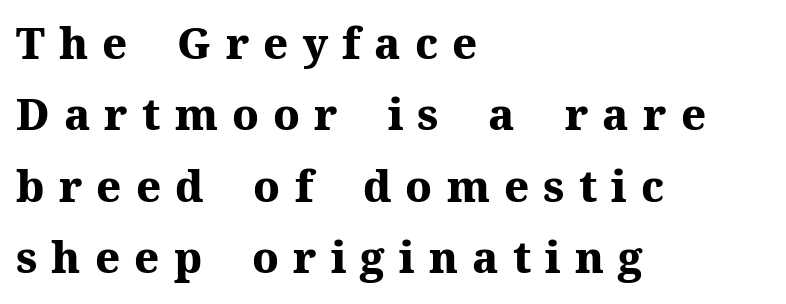
{"serif": "yes", "italic": "no", "bold": "yes", "weight": "heavy", "width": "normal", "stroke_contrast": "medium", "x_height": "medium", "monospaced": "no", "underline": "no", "align": "left", "line_spacing": "normal", "line_spacing_ratio": 1.66, "letter_spacing": "wide", "letter_spacing_em": 0.33, "glyph_px": 43}
